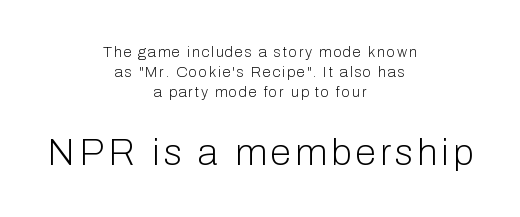
{"serif": "no", "italic": "no", "bold": "no", "weight": "light", "width": "normal", "stroke_contrast": "low", "x_height": "medium", "monospaced": "no", "underline": "no", "align": "center", "line_spacing": "normal", "line_spacing_ratio": 1.33, "larger_block": "second", "size_ratio": 2.47, "glyph_px": 37}
